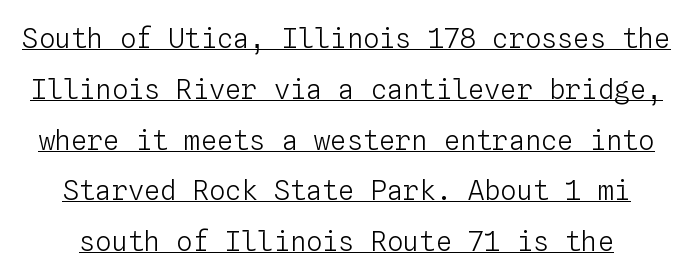
Q: Is the text bold? A: No.
Q: Is the text italic (slanted)? A: No, it is upright.
Q: Is the text underlined? A: Yes.
Q: Is the spacing between letters normal or unusually wide? A: Normal.
